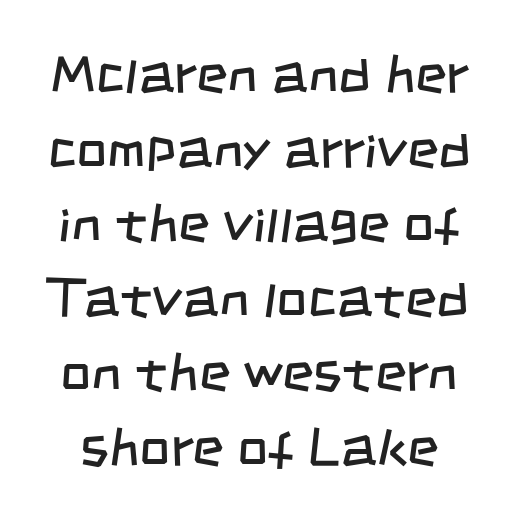
Unbolded letterforms with no extra heft. The passage shown stacks its lines at a standard gap. The area under the type is left untouched. Each word holds together tightly as a unit, with standard inter-letter gaps. This sample has the flowing, uneven cadence of proportional lettering. Look at the bottom of the vertical strokes: they stop flat, with no serifs.
